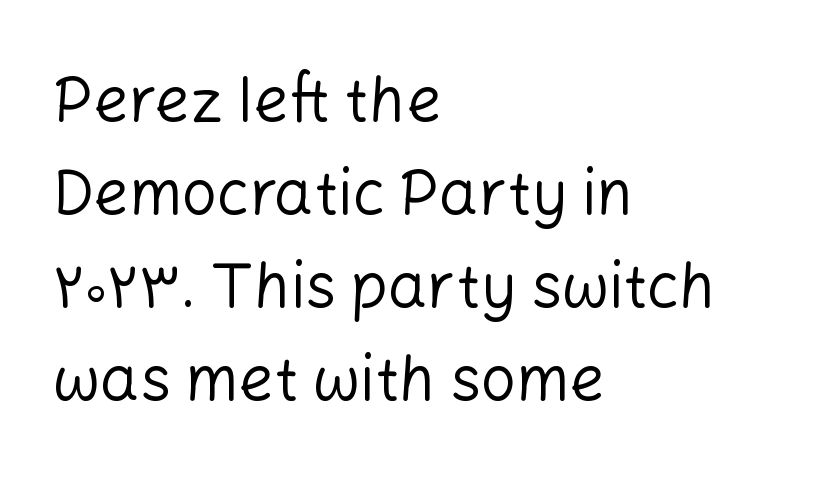
{"serif": "no", "italic": "no", "bold": "no", "weight": "regular", "width": "normal", "stroke_contrast": "low", "x_height": "medium", "monospaced": "no", "underline": "no", "align": "left", "line_spacing": "normal", "line_spacing_ratio": 1.5, "letter_spacing": "normal", "letter_spacing_em": 0.0, "glyph_px": 62}
